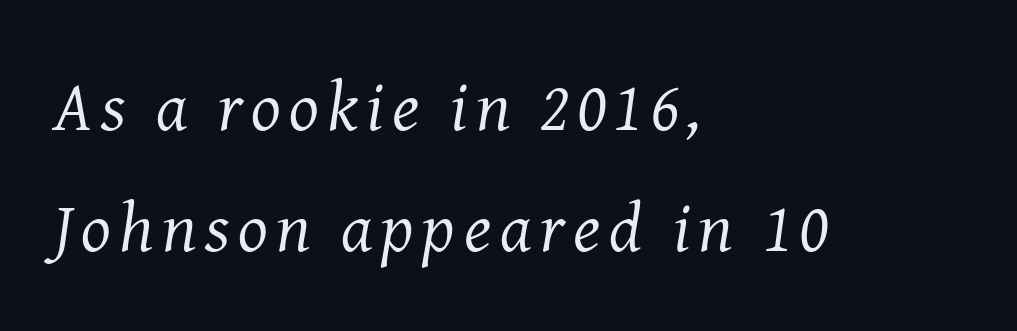
The image shows 70 px regular-weight serif type, italic (leaning right); set left-aligned, line spacing 1.73x, not underlined; medium stroke contrast and a medium x-height.
